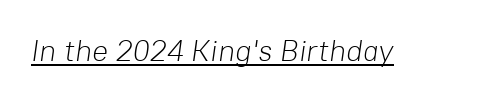
Q: Is the text bold? A: No.
Q: Is the text italic (slanted)? A: Yes, it leans right by about 8 degrees.
Q: Is the text underlined? A: Yes.
Q: Is the spacing between letters normal or unusually wide? A: Normal.
Q: Width (condensed, normal, or wide)? A: Normal.
Q: Stroke contrast? A: Low.
Q: x-height? A: Medium.
Q: Monospaced? A: No.
